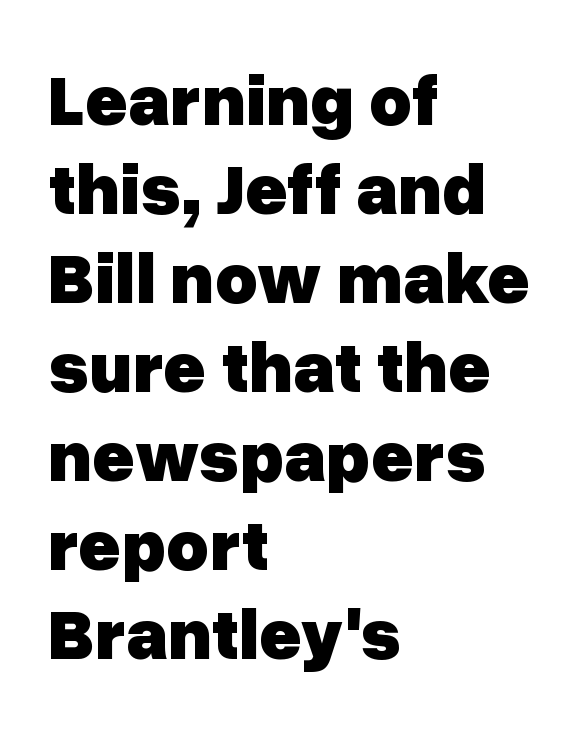
{"serif": "no", "italic": "no", "bold": "yes", "weight": "heavy", "width": "normal", "stroke_contrast": "low", "x_height": "medium", "monospaced": "no", "underline": "no", "align": "left", "line_spacing_ratio": 1.22, "letter_spacing": "normal", "letter_spacing_em": 0.0, "glyph_px": 73}
